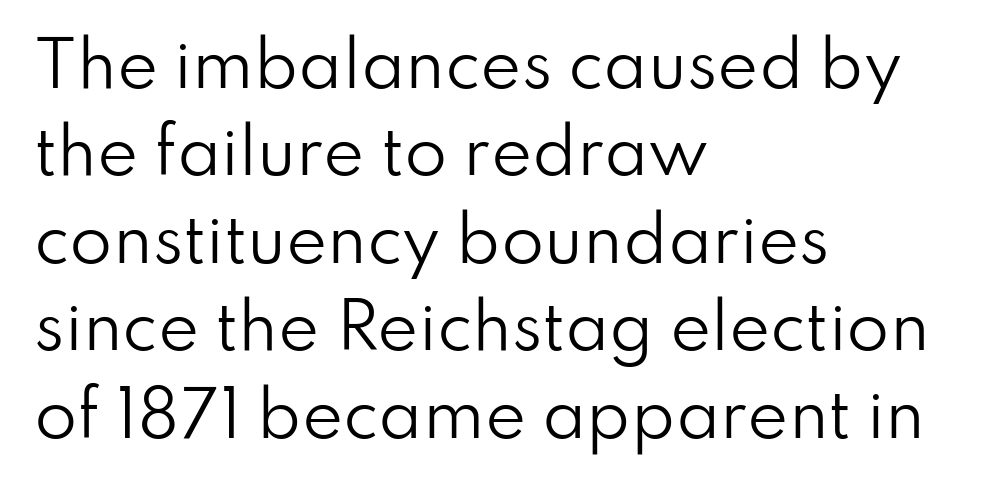
Q: Is the text bold? A: No.
Q: Is the text italic (slanted)? A: No, it is upright.
Q: Is the typeface a serif or a sans-serif typeface? A: Sans-serif.
Q: Is the text underlined? A: No.
Q: How is the paragraph aligned? A: Left-aligned.
Q: Is the spacing between letters normal or unusually wide? A: Normal.
Q: Is the spacing between lines tight, normal or loose? A: Normal.
Q: Width (condensed, normal, or wide)? A: Normal.
Q: Stroke contrast? A: Low.
Q: x-height? A: Small.
Q: Monospaced? A: No.
